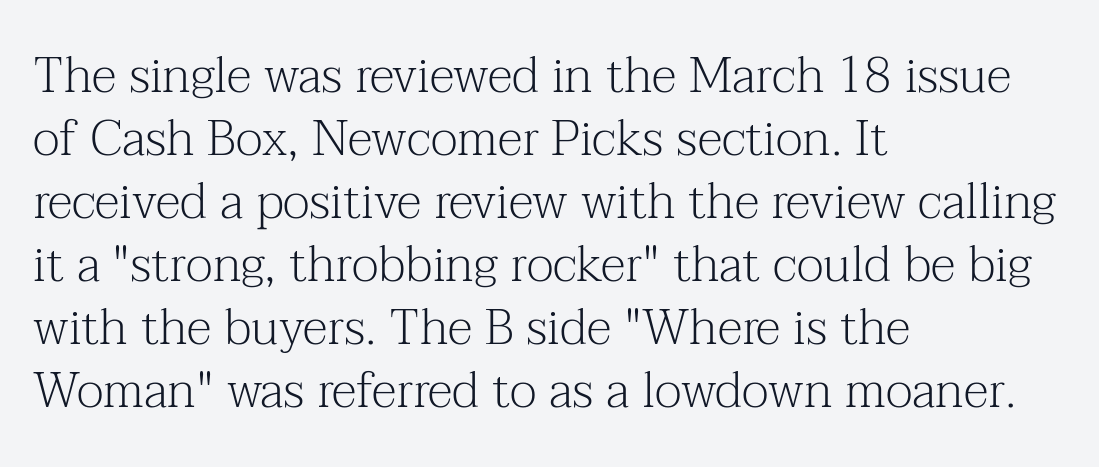
The image shows 50 px light serif type, upright; set left-aligned, normal line spacing (1.26x), normal letter spacing, not underlined; medium stroke contrast and a medium x-height.
